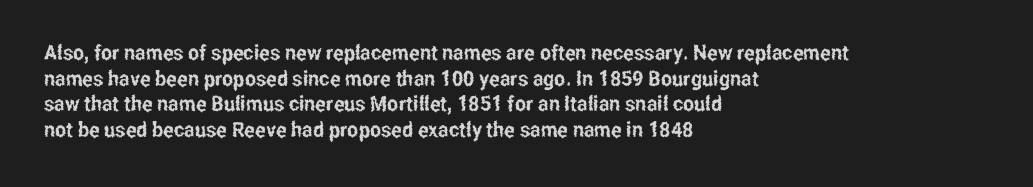
{"italic": "no", "underline": "no", "align": "left", "line_spacing_ratio": 1.22, "letter_spacing": "normal", "letter_spacing_em": 0.0, "glyph_px": 21}
